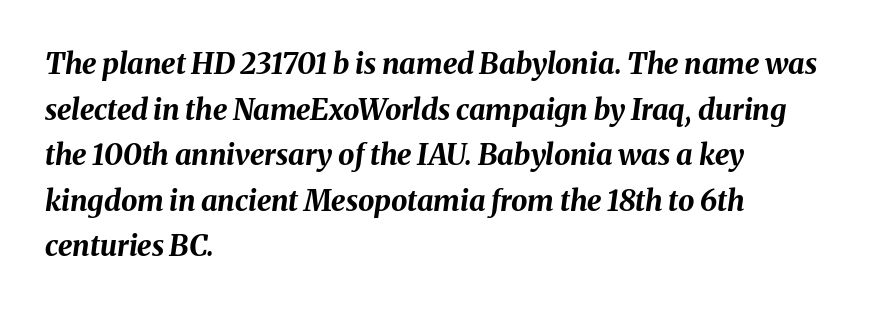
Strokes here are thick enough to call this a true bold. These lines were composed using italics. Only glyphs here, with clear space below each row. Nobody touched the tracking dial on this one. The rag falls on the right side of this text block.
